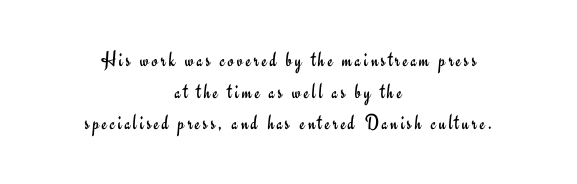
Q: Is the text bold? A: No.
Q: Is the text italic (slanted)? A: Yes.
Q: Is the text underlined? A: No.
Q: How is the paragraph aligned? A: Centered.
Q: Is the spacing between lines tight, normal or loose? A: Normal.
